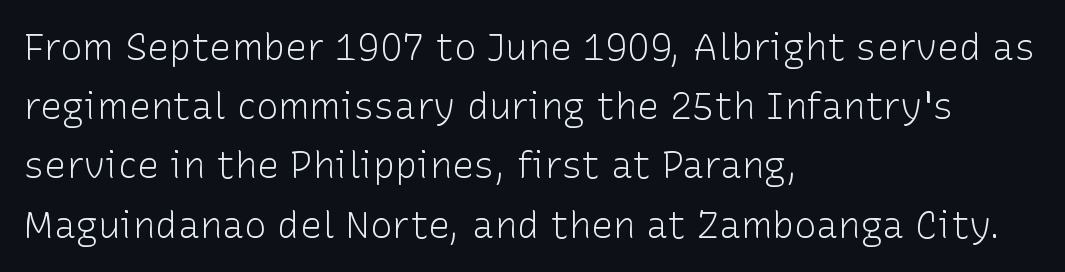
{"serif": "no", "italic": "no", "bold": "no", "weight": "light", "width": "normal", "stroke_contrast": "low", "x_height": "medium", "monospaced": "no", "underline": "no", "align": "left", "line_spacing": "normal", "line_spacing_ratio": 1.6, "letter_spacing": "normal", "letter_spacing_em": 0.0, "glyph_px": 37}
